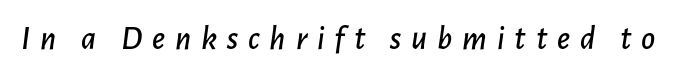
Glyph-to-glyph distance is far greater than everyday printed text. The baseline area is clear. Does the lettering tilt? It does — this is italic. Is this a fixed-width face? No — the glyphs have proportional, varying widths.
